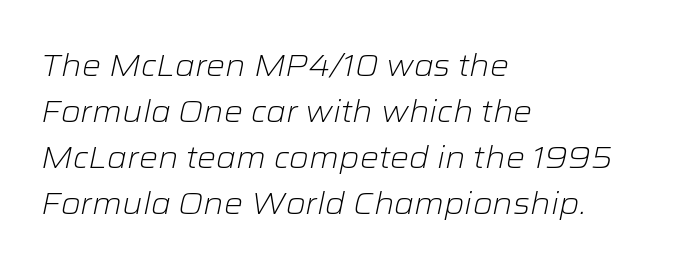
Q: Is the text bold? A: No.
Q: Is the text italic (slanted)? A: Yes, it leans right by about 12 degrees.
Q: Is the text underlined? A: No.
Q: How is the paragraph aligned? A: Left-aligned.
Q: Is the spacing between letters normal or unusually wide? A: Normal.
Q: Is the spacing between lines tight, normal or loose? A: Normal.
Q: Width (condensed, normal, or wide)? A: Wide.
Q: Stroke contrast? A: Low.
Q: x-height? A: Medium.
Q: Monospaced? A: No.
